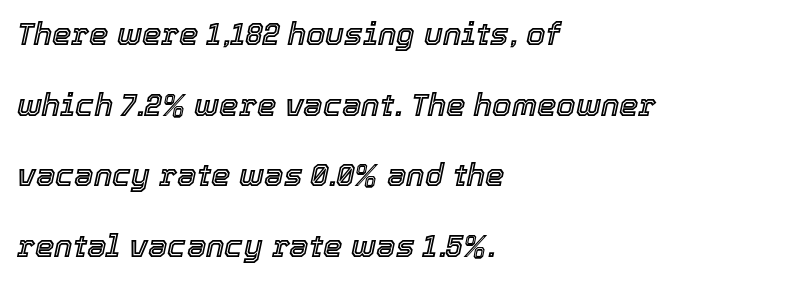
Character widths vary here, with narrow letters taking less room than wide ones. Slanted lettering throughout. In CSS terms this would be text-align: left. Compared with typical paragraphs, the rows here are farther apart. The strip under each line holds only bare page.
